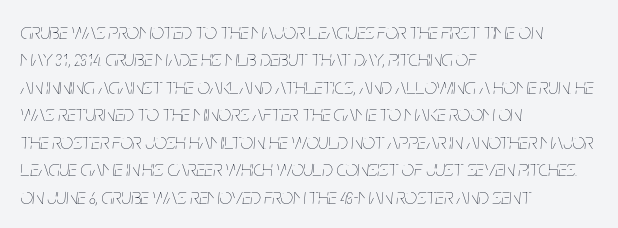
Q: Is the text bold? A: No.
Q: Is the text italic (slanted)? A: Yes, it leans right by about 5 degrees.
Q: Is the text underlined? A: No.
Q: How is the paragraph aligned? A: Left-aligned.
Q: Is the spacing between letters normal or unusually wide? A: Normal.
Q: Is the spacing between lines tight, normal or loose? A: Normal.
